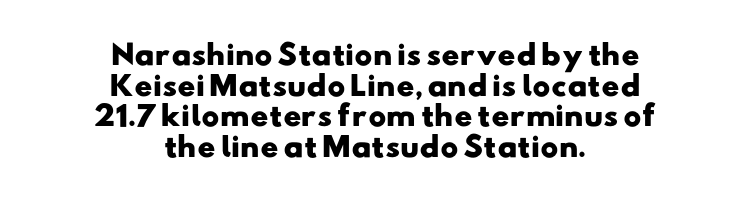
{"bold": "yes", "underline": "no", "align": "center", "line_spacing": "tight", "line_spacing_ratio": 1.13, "letter_spacing": "normal", "letter_spacing_em": 0.0, "glyph_px": 27}
